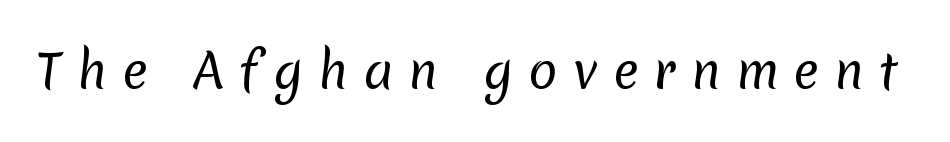
The image shows 48 px regular-weight sans-serif type; set unusually wide letter spacing (+0.31 em), not underlined; low stroke contrast and a medium x-height.
